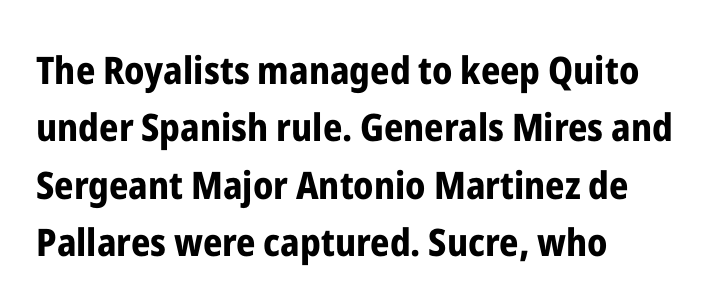
{"serif": "no", "italic": "no", "bold": "yes", "weight": "bold", "width": "condensed", "stroke_contrast": "low", "x_height": "medium", "monospaced": "no", "underline": "no", "align": "left", "line_spacing": "normal", "line_spacing_ratio": 1.51, "letter_spacing": "normal", "letter_spacing_em": 0.0, "glyph_px": 38}
